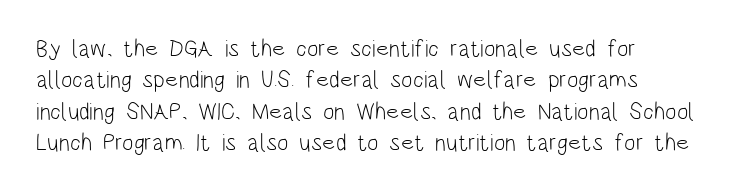
The image shows 24 px text type, upright; set normal line spacing (1.31x), normal letter spacing, not underlined.
